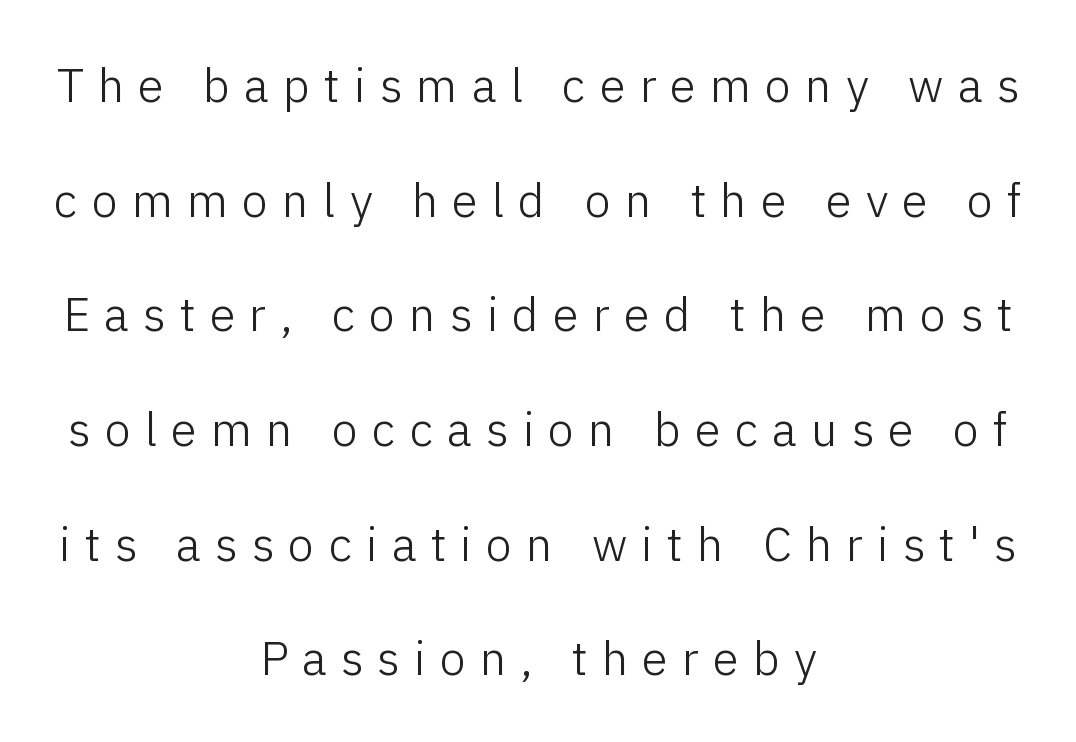
{"serif": "no", "italic": "no", "bold": "no", "weight": "light", "width": "normal", "stroke_contrast": "low", "x_height": "medium", "monospaced": "no", "underline": "no", "align": "center", "line_spacing": "loose", "line_spacing_ratio": 2.44, "letter_spacing": "wide", "letter_spacing_em": 0.3, "glyph_px": 47}
